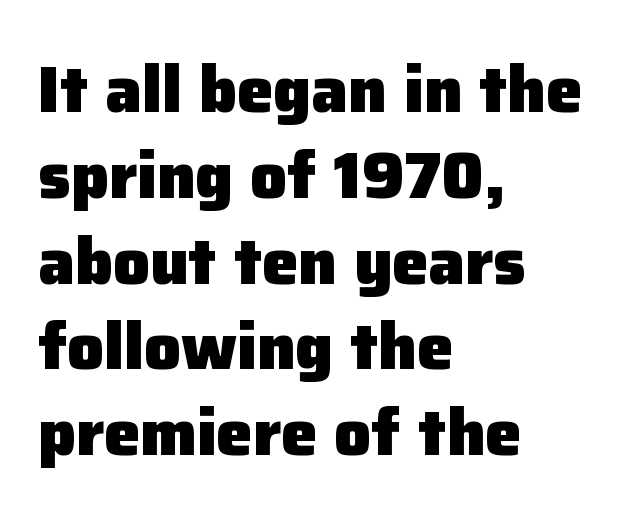
{"serif": "no", "italic": "no", "bold": "yes", "weight": "heavy", "width": "normal", "stroke_contrast": "low", "x_height": "medium", "monospaced": "no", "underline": "no", "align": "left", "line_spacing": "normal", "line_spacing_ratio": 1.32, "letter_spacing": "normal", "letter_spacing_em": 0.0, "glyph_px": 65}
